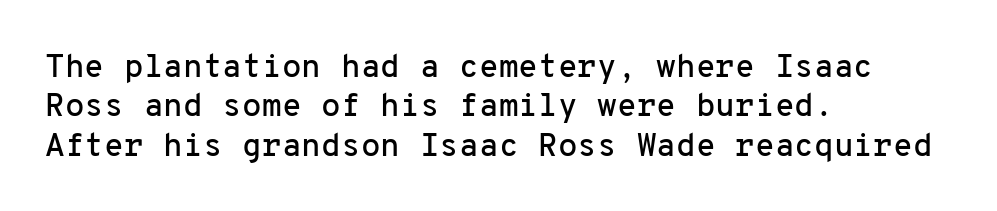
Every row of glyphs begins at an identical x-position on the left. You could count columns in this text — the font is strictly monospaced. No feet cap the strokes, marking this as sans-serif type. The letters stand straight up with perfectly vertical stems.
